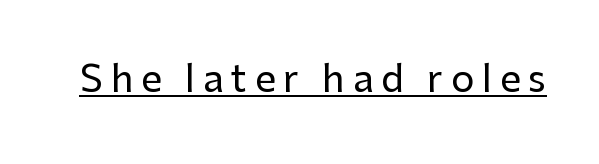
Students, observe the line beneath the letters — that is underlining. Tall strokes in this sample are plumb rather than angled. Think of a printed novel: that variable character pitch is what you see here. Letter spacing: wide.
